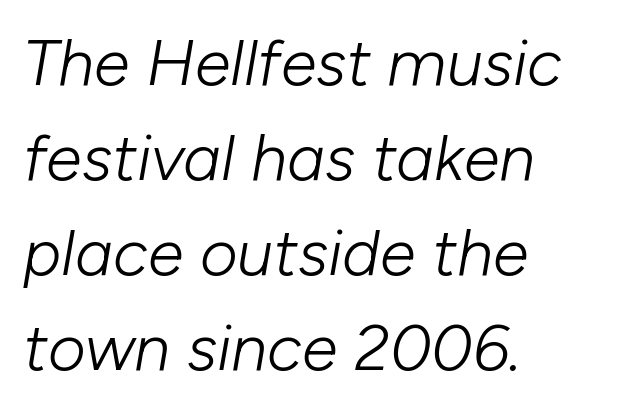
The image shows 65 px light type, italic (leaning right); set left-aligned, normal line spacing (1.46x), normal letter spacing, not underlined; low stroke contrast and a medium x-height.
